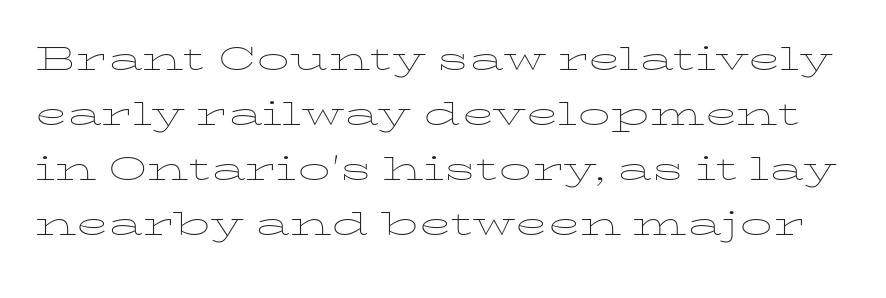
Every character sits straight up, as roman type does. You could not count columns in this text — the font is proportionally spaced. Horizontal bands of white between lines are of average thickness. Is the type heavy? It reads as light-to-regular instead. The gaps between neighbouring characters are ordinary and unremarkable.
